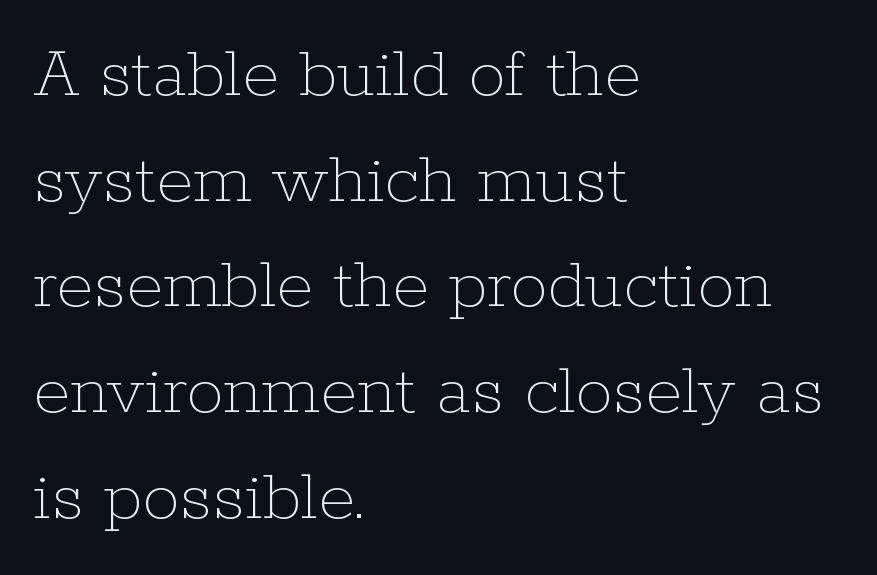
Rows of type keep a routine distance in the vertical direction. Characters remain perfectly vertical along every line. This rendering uses left alignment, leaving the right contour irregular. The space directly below the letters is spotless. Glyph-to-glyph distance matches everyday printed text.
